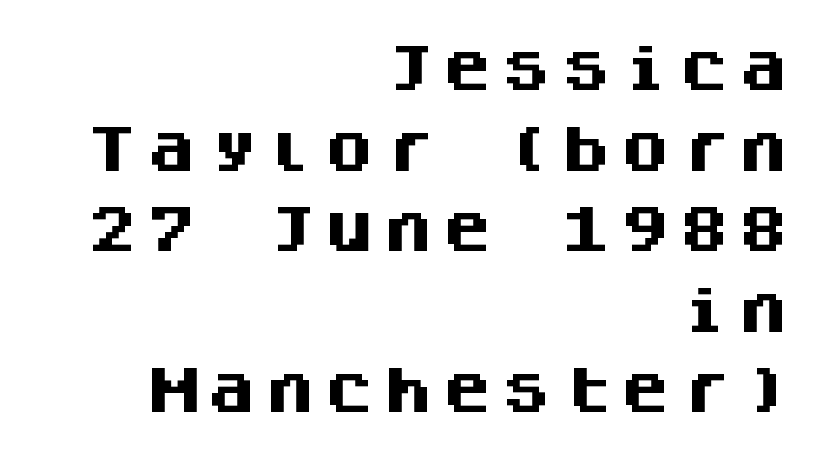
Q: Is the text bold? A: Yes.
Q: Is the text italic (slanted)? A: No, it is upright.
Q: Is the typeface a serif or a sans-serif typeface? A: Sans-serif.
Q: Is the text underlined? A: No.
Q: How is the paragraph aligned? A: Right-aligned.
Q: Is the spacing between lines tight, normal or loose? A: Normal.
Q: Width (condensed, normal, or wide)? A: Normal.
Q: Stroke contrast? A: Medium.
Q: x-height? A: Large.
Q: Monospaced? A: Yes.
